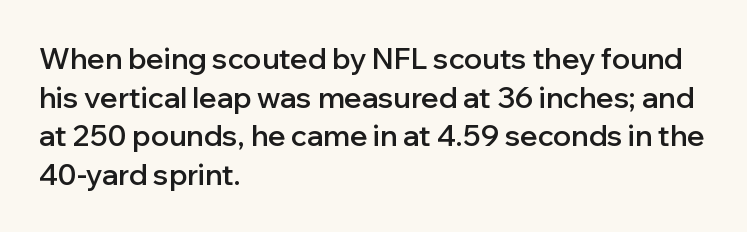
The image shows 29 px semibold sans-serif type, upright; set left-aligned, normal line spacing (1.33x), normal letter spacing, not underlined; low stroke contrast and a medium x-height.
